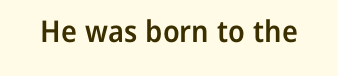
Q: Is the text bold? A: Semi-bold.
Q: Is the text italic (slanted)? A: No, it is upright.
Q: Is the typeface a serif or a sans-serif typeface? A: Sans-serif.
Q: Is the text underlined? A: No.
Q: Is the spacing between letters normal or unusually wide? A: Normal.
Q: Width (condensed, normal, or wide)? A: Normal.
Q: Stroke contrast? A: Low.
Q: x-height? A: Medium.
Q: Monospaced? A: No.
